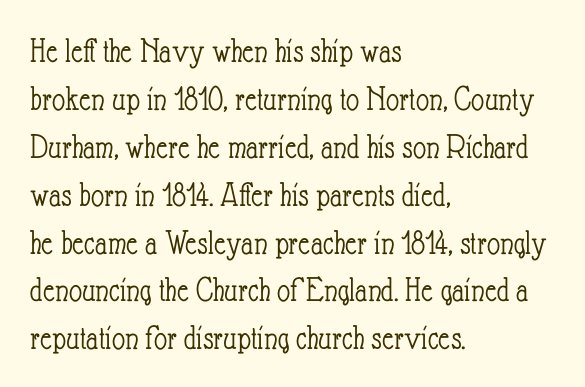
The image shows 36 px light, condensed type, upright; set left-aligned, normal line spacing (1.33x), normal letter spacing, not underlined; low stroke contrast and a small x-height.
